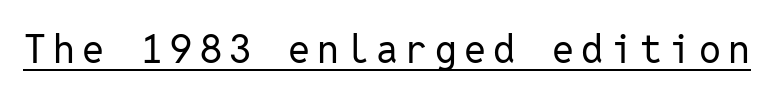
The image shows 39 px regular-weight sans-serif type, upright, monospaced; set underlined; low stroke contrast and a medium x-height.
